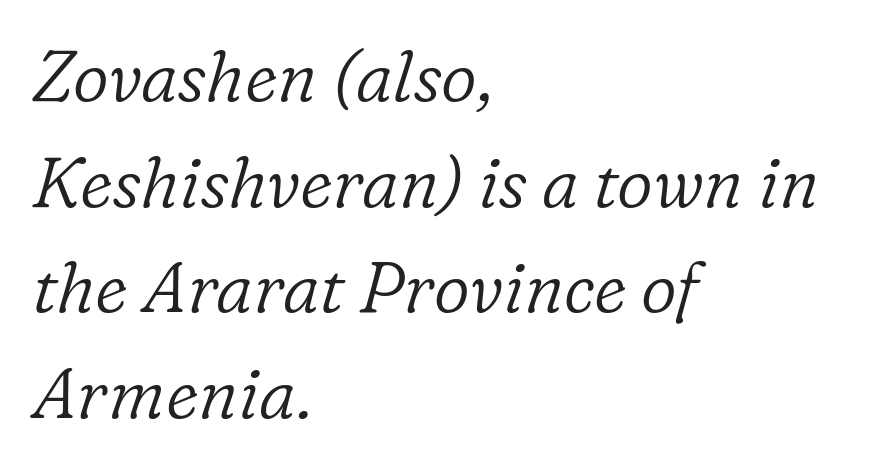
{"serif": "yes", "italic": "yes", "lean": "right", "slant_degrees": 16, "bold": "no", "weight": "light", "width": "normal", "stroke_contrast": "low", "x_height": "medium", "monospaced": "no", "underline": "no", "align": "left", "line_spacing": "normal", "line_spacing_ratio": 1.51, "letter_spacing": "normal", "letter_spacing_em": 0.0, "glyph_px": 70}
